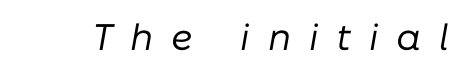
{"italic": "yes", "lean": "right", "slant_degrees": 10, "bold": "no", "weight": "regular", "width": "normal", "stroke_contrast": "low", "x_height": "medium", "monospaced": "no", "underline": "no", "letter_spacing": "wide", "letter_spacing_em": 0.49, "glyph_px": 37}
